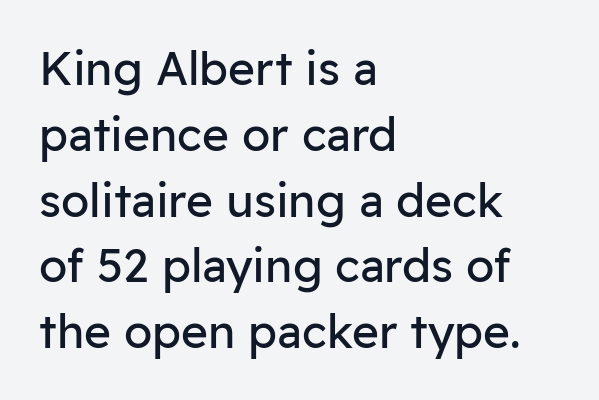
Glance below the letters and you will spot only blank space. Stroke mass is kept to a normal reading level or below. Proportional: the letters do not fall into vertical columns. The lines in this sample share a left origin and differ only in where they stop. Notice how the stems are strictly vertical — no italics here. This is sans-serif lettering, the kind often seen on screens and signage.
